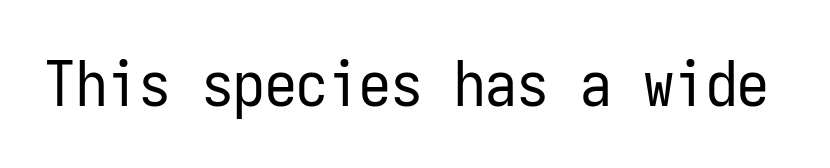
{"serif": "no", "italic": "no", "bold": "no", "weight": "regular", "width": "condensed", "stroke_contrast": "low", "x_height": "medium", "monospaced": "yes", "underline": "no", "letter_spacing": "normal", "letter_spacing_em": 0.0, "glyph_px": 63}
